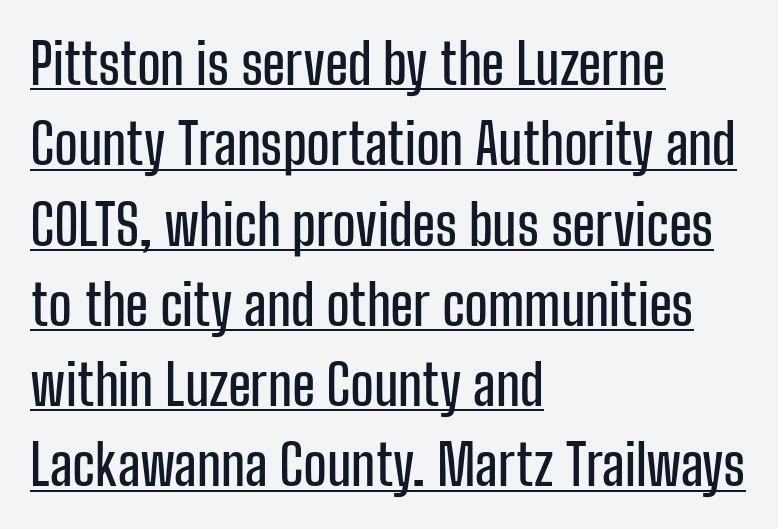
Q: Is the text italic (slanted)? A: No, it is upright.
Q: Is the typeface a serif or a sans-serif typeface? A: Sans-serif.
Q: Is the text underlined? A: Yes.
Q: How is the paragraph aligned? A: Left-aligned.
Q: Is the spacing between letters normal or unusually wide? A: Normal.
Q: Is the spacing between lines tight, normal or loose? A: Normal.
Q: Width (condensed, normal, or wide)? A: Condensed.
Q: Stroke contrast? A: Low.
Q: x-height? A: Medium.
Q: Monospaced? A: No.
